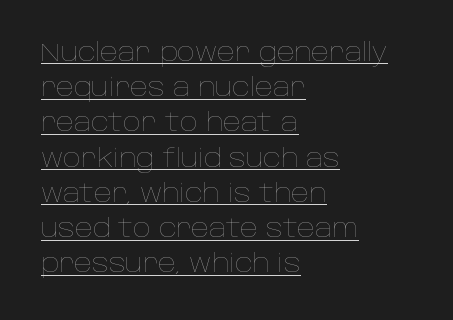
Q: Is the text bold? A: No.
Q: Is the text italic (slanted)? A: No, it is upright.
Q: Is the text underlined? A: Yes.
Q: How is the paragraph aligned? A: Left-aligned.
Q: Is the spacing between letters normal or unusually wide? A: Normal.
Q: Is the spacing between lines tight, normal or loose? A: Normal.
